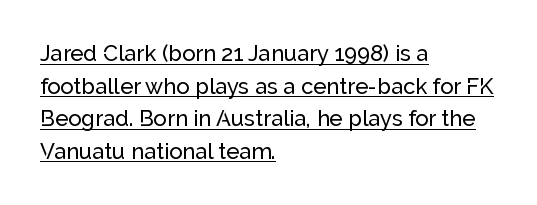
Q: Is the text italic (slanted)? A: No, it is upright.
Q: Is the text underlined? A: Yes.
Q: How is the paragraph aligned? A: Left-aligned.
Q: Is the spacing between letters normal or unusually wide? A: Normal.
Q: Is the spacing between lines tight, normal or loose? A: Normal.
